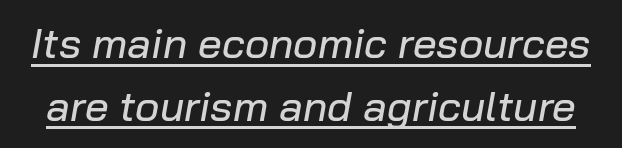
The image shows 42 px text type, italic (leaning right); set normal line spacing (1.49x), normal letter spacing, underlined; low stroke contrast and a medium x-height.
